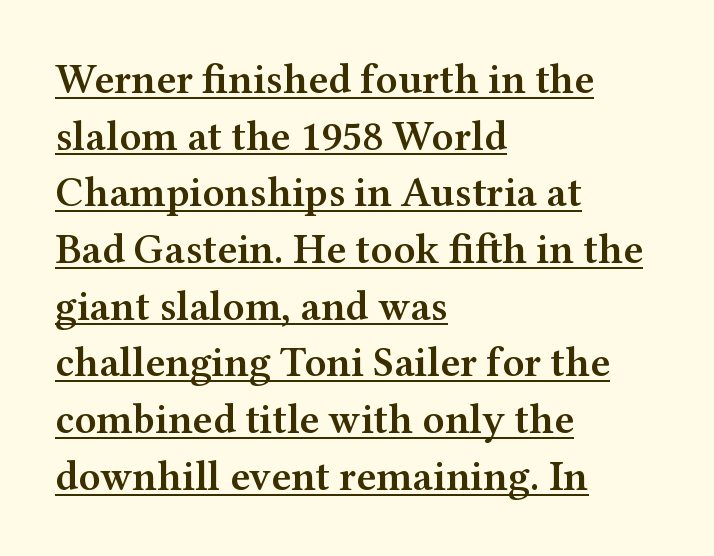
The image shows 42 px semibold, wide serif type, upright; set left-aligned, normal line spacing (1.35x), normal letter spacing, underlined; medium stroke contrast and a medium x-height.
